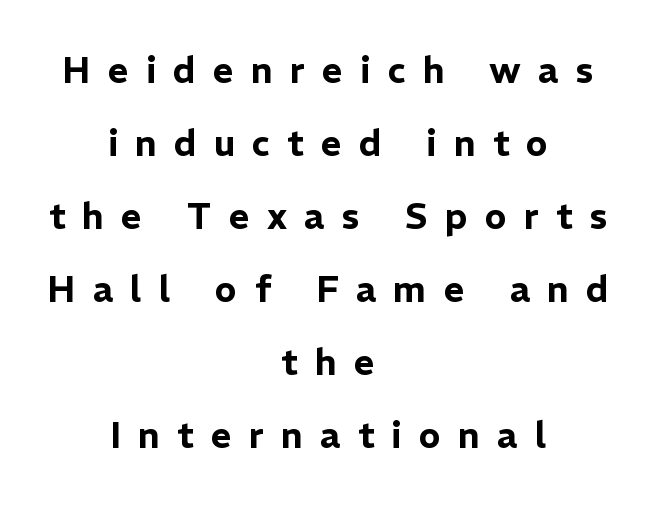
Q: Is the text italic (slanted)? A: No, it is upright.
Q: Is the typeface a serif or a sans-serif typeface? A: Sans-serif.
Q: Is the text underlined? A: No.
Q: How is the paragraph aligned? A: Centered.
Q: Is the spacing between letters normal or unusually wide? A: Unusually wide.
Q: Is the spacing between lines tight, normal or loose? A: Loose.
Q: Width (condensed, normal, or wide)? A: Normal.
Q: Stroke contrast? A: Low.
Q: x-height? A: Medium.
Q: Monospaced? A: No.
